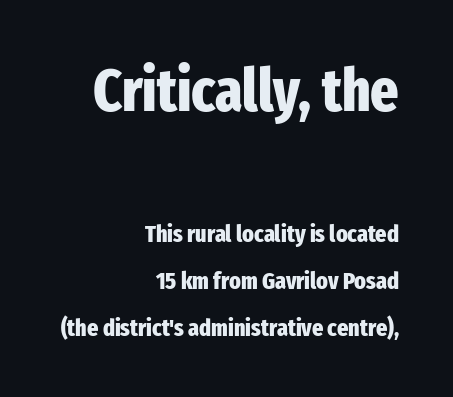
{"serif": "no", "italic": "no", "bold": "yes", "weight": "heavy", "width": "condensed", "stroke_contrast": "low", "x_height": "medium", "monospaced": "no", "underline": "no", "align": "right", "line_spacing": "loose", "line_spacing_ratio": 1.95, "letter_spacing": "normal", "letter_spacing_em": 0.0, "larger_block": "first", "size_ratio": 2.5, "glyph_px": 60}
